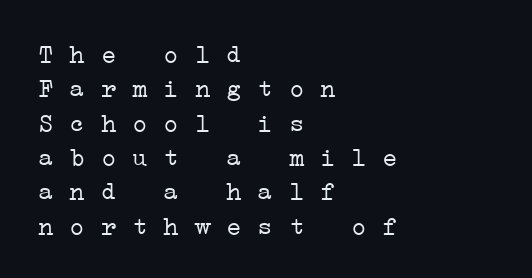
Q: Is the text bold? A: No.
Q: Is the text underlined? A: No.
Q: How is the paragraph aligned? A: Left-aligned.
Q: Is the spacing between letters normal or unusually wide? A: Normal.
Q: Is the spacing between lines tight, normal or loose? A: Normal.
